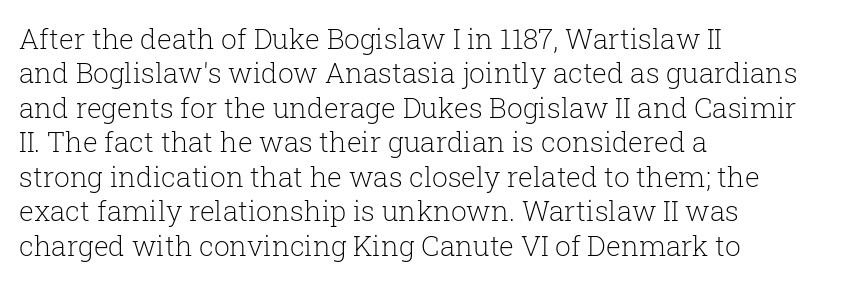
The image shows 28 px light serif type, upright; set left-aligned, line spacing 1.23x, normal letter spacing, not underlined; low stroke contrast and a medium x-height.
